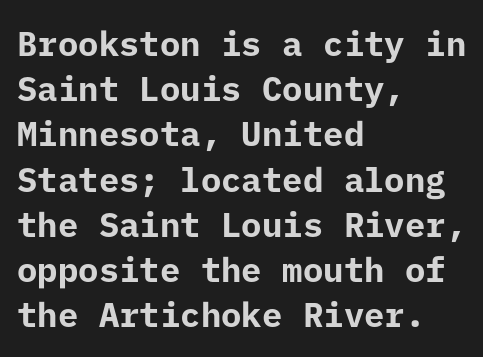
Q: Is the text bold? A: Yes.
Q: Is the text italic (slanted)? A: No, it is upright.
Q: Is the typeface a serif or a sans-serif typeface? A: Sans-serif.
Q: Is the text underlined? A: No.
Q: How is the paragraph aligned? A: Left-aligned.
Q: Is the spacing between letters normal or unusually wide? A: Normal.
Q: Is the spacing between lines tight, normal or loose? A: Normal.
Q: Width (condensed, normal, or wide)? A: Normal.
Q: Stroke contrast? A: Low.
Q: x-height? A: Medium.
